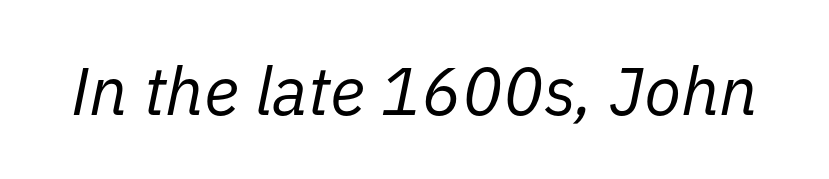
Q: Is the text bold? A: No.
Q: Is the text italic (slanted)? A: Yes, it leans right by about 11 degrees.
Q: Is the text underlined? A: No.
Q: Is the spacing between letters normal or unusually wide? A: Normal.
Q: Width (condensed, normal, or wide)? A: Normal.
Q: Stroke contrast? A: Low.
Q: x-height? A: Medium.
Q: Monospaced? A: No.
